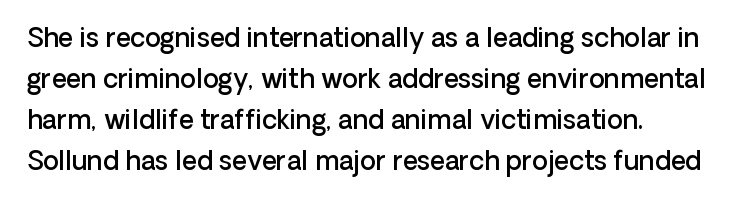
The image shows 26 px text type, upright; set normal line spacing (1.58x), normal letter spacing, not underlined.
